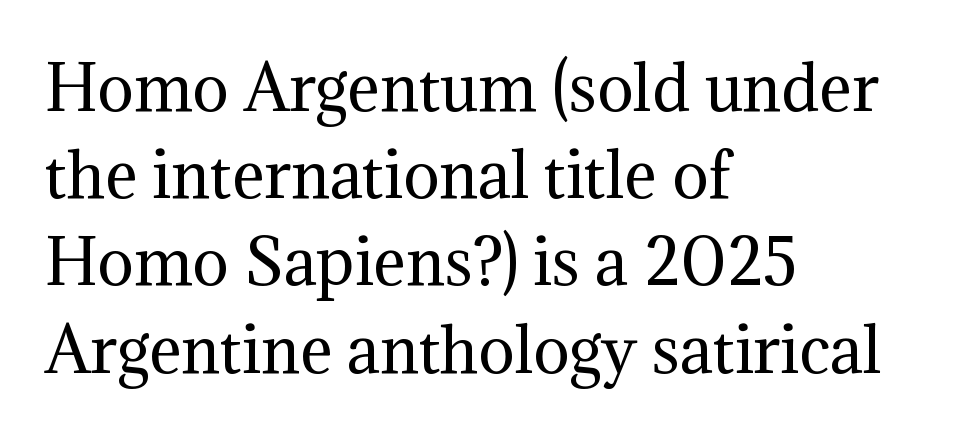
The passage shown stacks its lines at a standard gap. Posture: upright roman. The foot of each line stays bare and open. The characters display serif detailing at their extremities.
